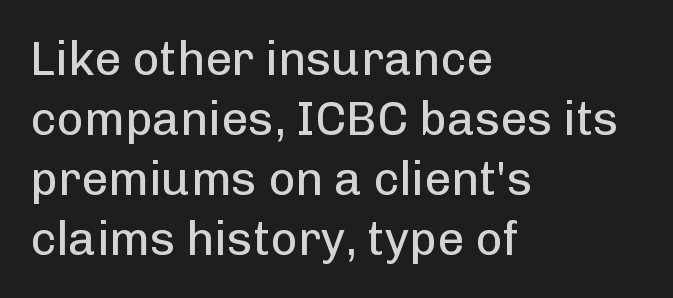
Teacher's note: observe the even left margin — that is flush-left alignment. The letters advance in unequal steps, a hallmark of proportional type. The font's upright variant was chosen for this text. Unlike a traditional serif, this face leaves its strokes unadorned. Does the leading feel generous? No, just average.
